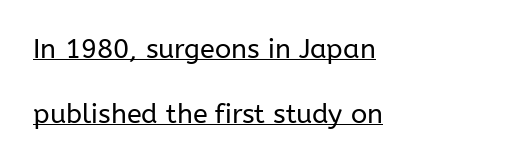
The image shows 27 px text type, upright; set left-aligned, loose line spacing (2.39x), normal letter spacing, underlined.
